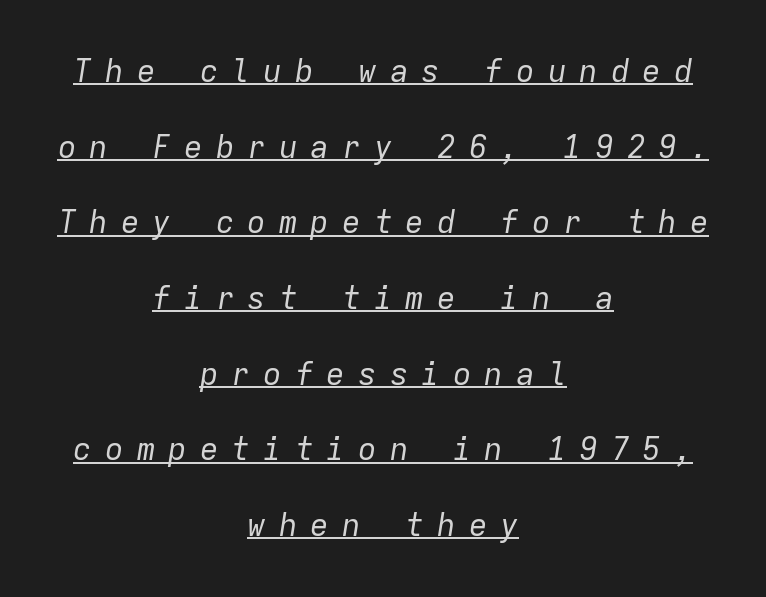
{"italic": "yes", "lean": "right", "slant_degrees": 9, "bold": "no", "weight": "regular", "width": "normal", "stroke_contrast": "low", "x_height": "medium", "monospaced": "yes", "underline": "yes", "align": "center", "line_spacing": "loose", "line_spacing_ratio": 2.44, "letter_spacing": "wide", "letter_spacing_em": 0.42, "glyph_px": 31}
